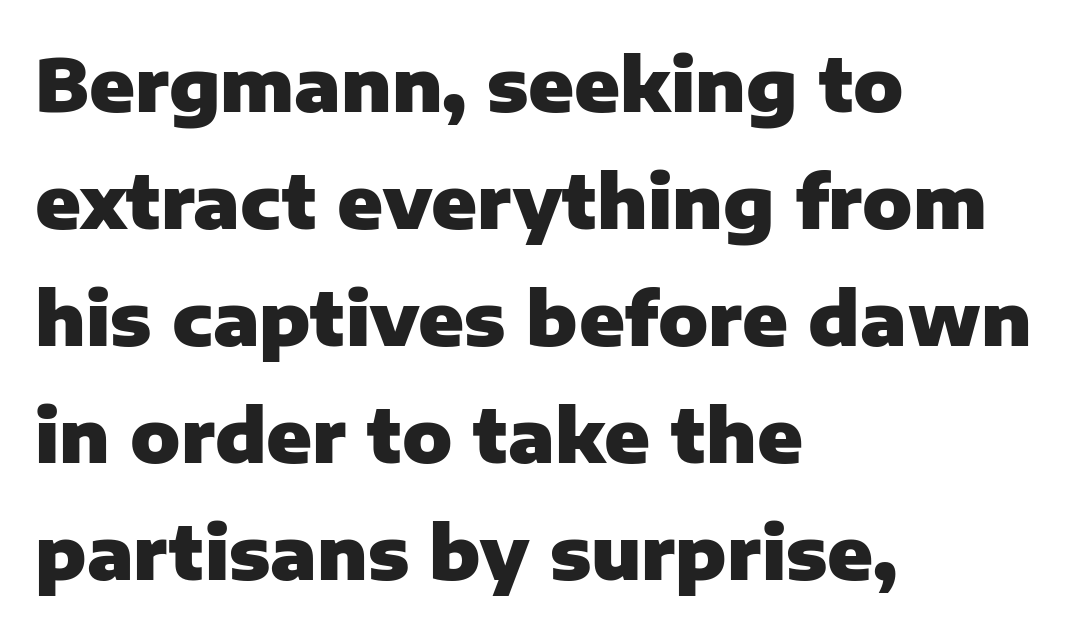
If you measured baseline to baseline, you'd find a middling distance. The glyphs have the mass of a bold cut. Letterform terminals end flat and unadorned throughout the passage. The rendering anchors every line to the left-hand side.
